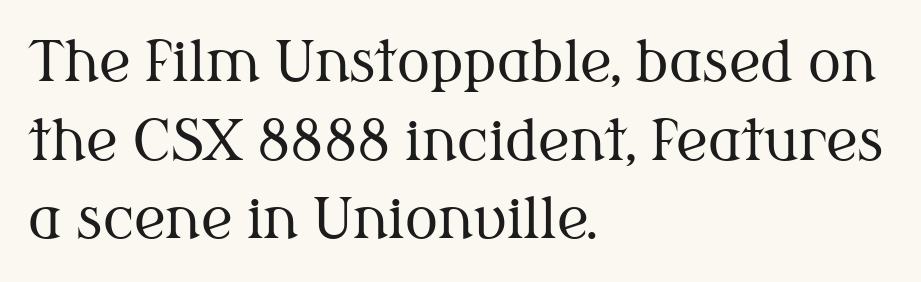
{"serif": "yes", "italic": "no", "bold": "no", "weight": "regular", "width": "normal", "stroke_contrast": "medium", "x_height": "medium", "monospaced": "no", "underline": "no", "align": "left", "line_spacing": "normal", "line_spacing_ratio": 1.43, "letter_spacing": "normal", "letter_spacing_em": 0.0, "glyph_px": 55}
